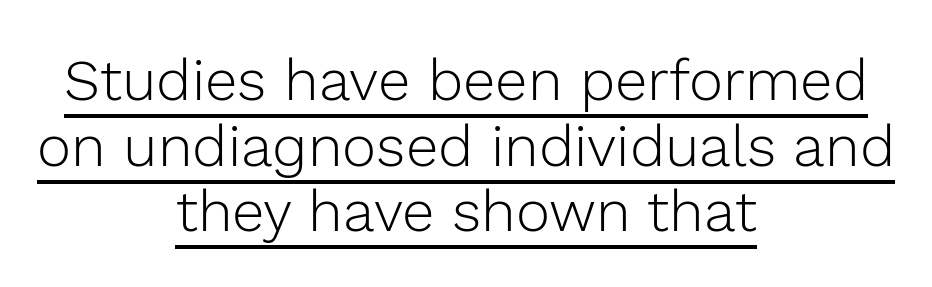
The lettering holds an erect, upright posture throughout. The paragraph shown floats in the horizontal middle. Proportional: the letters do not fall into vertical columns. Has an underline been added? It has. Observe the ordinary spacing: letters are neighbours, not strangers. The font family rendered here belongs to the sans-serif group.
